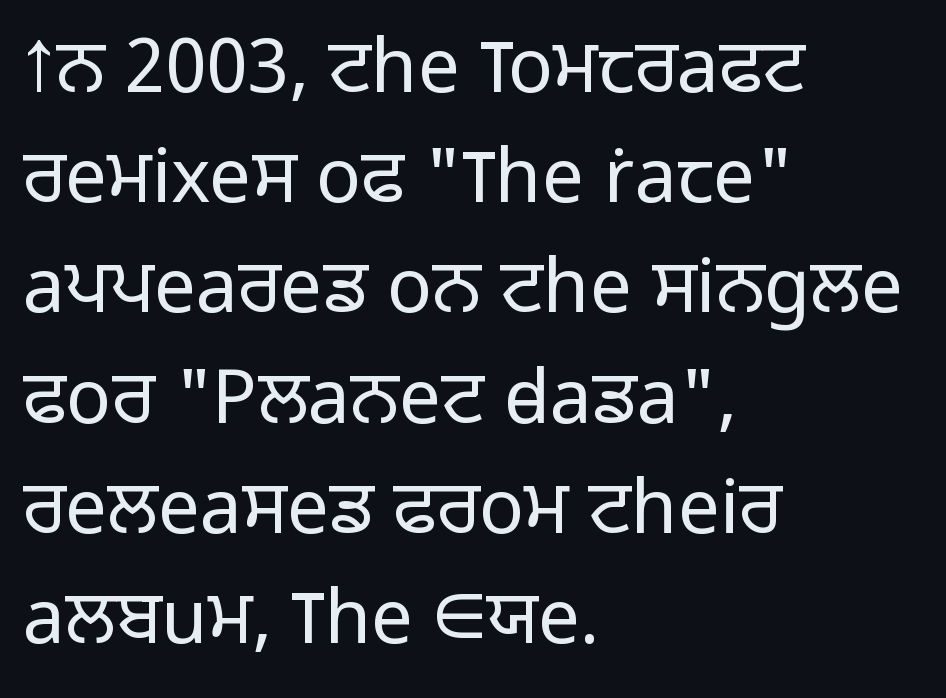
Q: Is the text bold? A: No.
Q: Is the text italic (slanted)? A: No, it is upright.
Q: Is the typeface a serif or a sans-serif typeface? A: Sans-serif.
Q: Is the text underlined? A: No.
Q: How is the paragraph aligned? A: Left-aligned.
Q: Is the spacing between letters normal or unusually wide? A: Normal.
Q: Is the spacing between lines tight, normal or loose? A: Normal.
Q: Width (condensed, normal, or wide)? A: Normal.
Q: Stroke contrast? A: Low.
Q: x-height? A: Medium.
Q: Monospaced? A: No.
